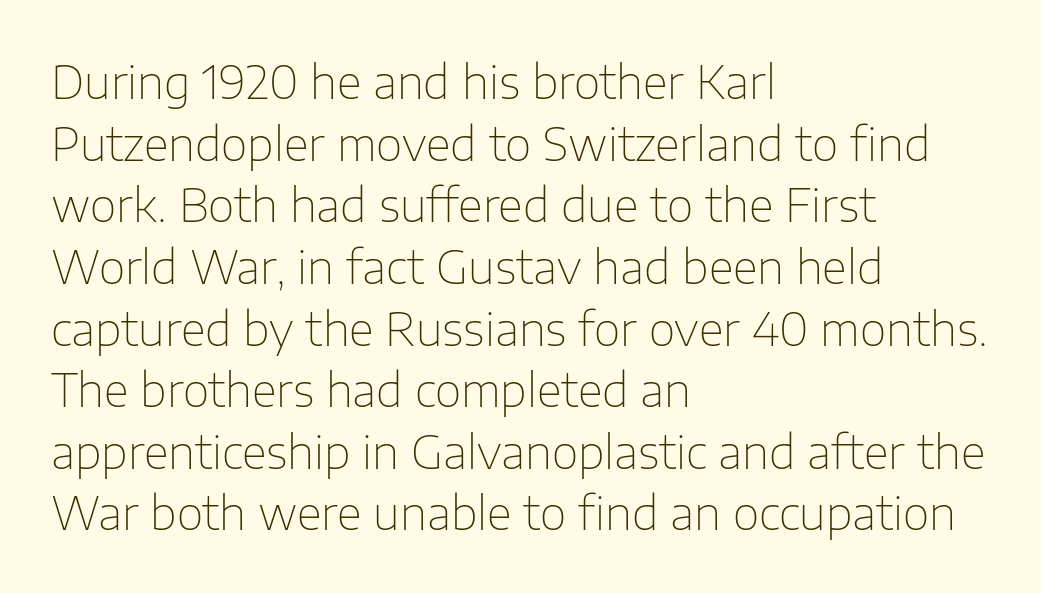
{"serif": "no", "italic": "no", "bold": "no", "weight": "thin", "width": "normal", "stroke_contrast": "low", "x_height": "medium", "monospaced": "no", "underline": "no", "align": "left", "line_spacing": "normal", "line_spacing_ratio": 1.34, "letter_spacing": "normal", "letter_spacing_em": 0.0, "glyph_px": 46}
